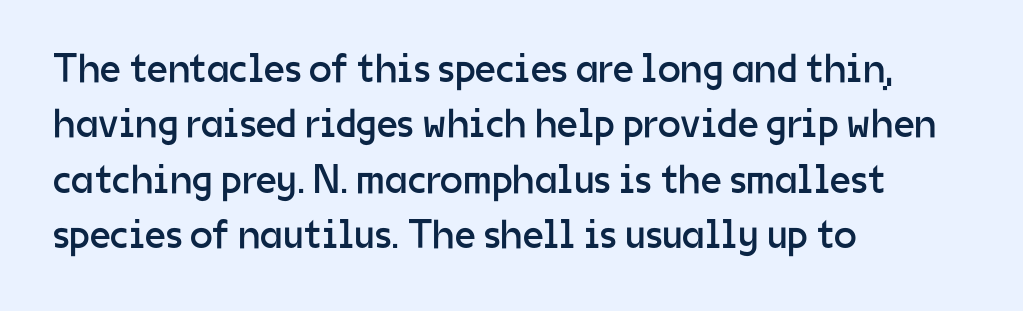
Q: Is the text bold? A: No.
Q: Is the text italic (slanted)? A: No, it is upright.
Q: Is the typeface a serif or a sans-serif typeface? A: Sans-serif.
Q: Is the text underlined? A: No.
Q: How is the paragraph aligned? A: Left-aligned.
Q: Is the spacing between letters normal or unusually wide? A: Normal.
Q: Is the spacing between lines tight, normal or loose? A: Normal.
Q: Width (condensed, normal, or wide)? A: Normal.
Q: Stroke contrast? A: Low.
Q: x-height? A: Medium.
Q: Monospaced? A: No.
